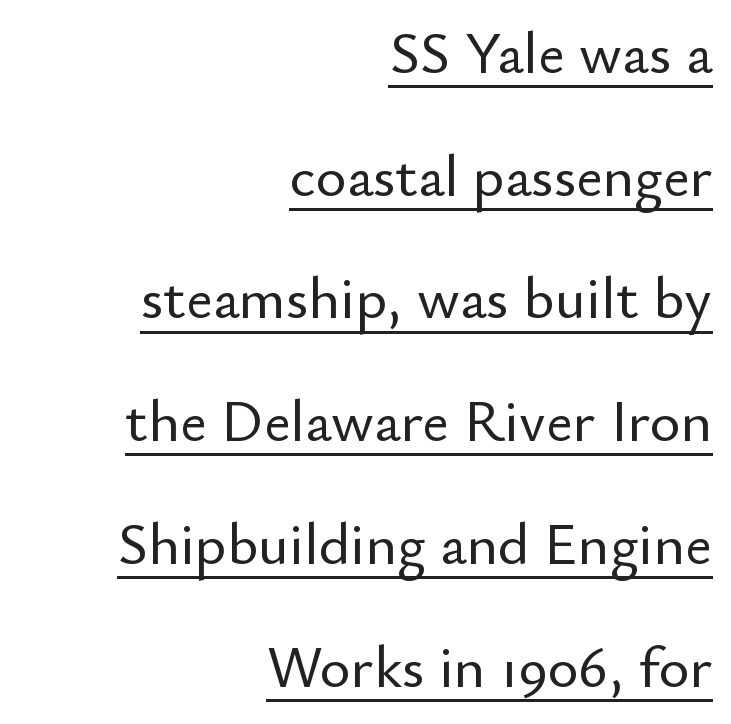
The image shows 59 px sans-serif type, upright; set right-aligned, loose line spacing (2.08x), normal letter spacing, underlined; low stroke contrast and a small x-height.
